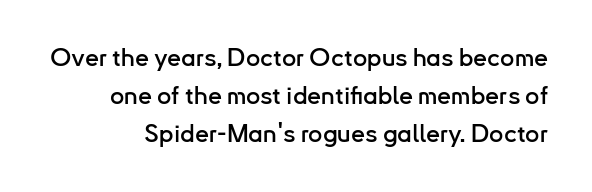
A typesetter would call this leading conventional body-copy spacing. This sample uses plain, unmodified letter spacing. Rule under the text: the space is simply empty. It's the straight-up-and-down kind of type.
